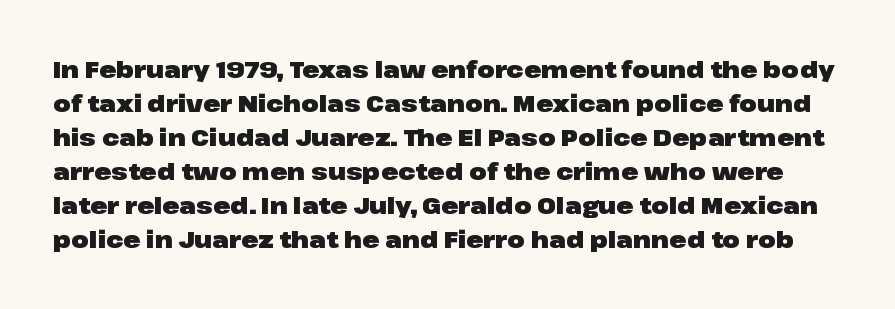
Rule under the text: the space is simply empty. Line spacing here is normal. The letters stand upright; this is a roman face. Typographic density is high because the face is bold. Inter-character spacing is left at the font's built-in metrics.
